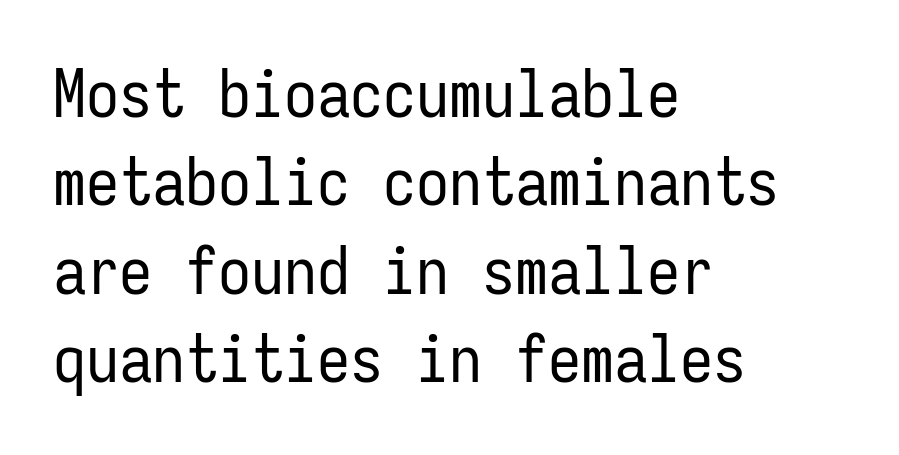
{"serif": "no", "italic": "no", "bold": "no", "weight": "regular", "width": "condensed", "stroke_contrast": "low", "x_height": "medium", "monospaced": "yes", "underline": "no", "align": "left", "line_spacing": "normal", "line_spacing_ratio": 1.34, "letter_spacing": "normal", "letter_spacing_em": 0.0, "glyph_px": 66}
